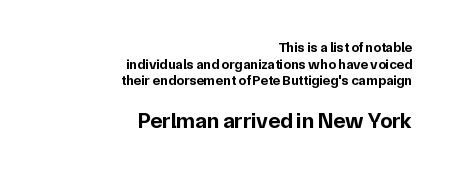
{"italic": "no", "bold": "yes", "underline": "no", "align": "right", "line_spacing_ratio": 1.19, "letter_spacing": "normal", "letter_spacing_em": 0.0, "larger_block": "second", "size_ratio": 1.57, "glyph_px": 22}
